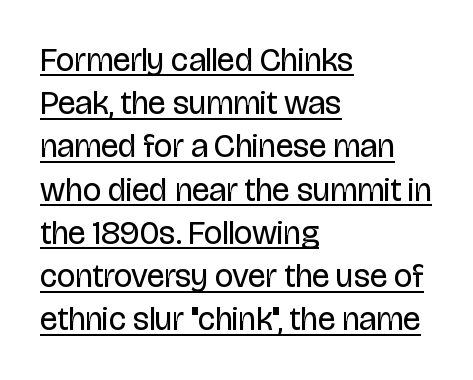
The image shows 33 px regular-weight, condensed sans-serif type, upright; set left-aligned, normal line spacing (1.31x), normal letter spacing, underlined; low stroke contrast and a large x-height.
